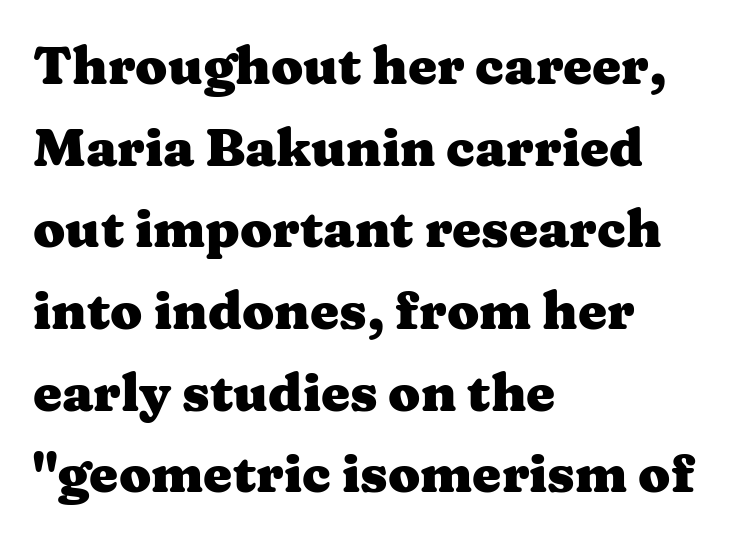
Left-aligned paragraph, ragged on the right. These lines keep a tight, regular rhythm from letter to letter. These lines carry a lot of weight — the face is fully bold. Examine the stroke ends and you'll spot serifs. The type sits square on the baseline with zero lean. Notice how descenders clear the ascenders below comfortably — that's standard leading.
